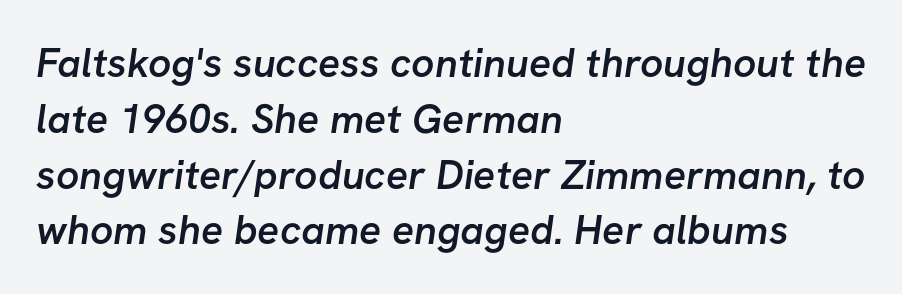
Summary of vertical rhythm: regular, with standard interline spacing. Notice the strokes are somewhat thickened but not fully heavy: this is a semibold. Left-aligned paragraph, ragged on the right. The baseline area is clear. These lines keep a tight, regular rhythm from letter to letter. Spacing verdict: proportional, widths tailored to each character.
